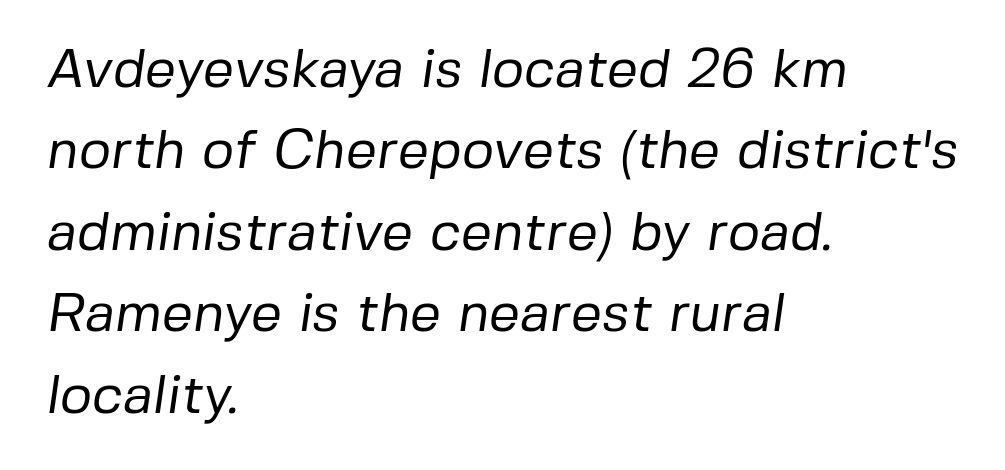
Q: Is the text bold? A: No.
Q: Is the typeface a serif or a sans-serif typeface? A: Sans-serif.
Q: Is the text underlined? A: No.
Q: How is the paragraph aligned? A: Left-aligned.
Q: Is the spacing between letters normal or unusually wide? A: Normal.
Q: Is the spacing between lines tight, normal or loose? A: Normal.
Q: Width (condensed, normal, or wide)? A: Normal.
Q: Stroke contrast? A: Low.
Q: x-height? A: Medium.
Q: Monospaced? A: No.
